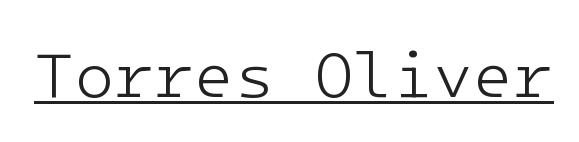
Q: Is the text bold? A: No.
Q: Is the text italic (slanted)? A: No, it is upright.
Q: Is the typeface a serif or a sans-serif typeface? A: Sans-serif.
Q: Is the text underlined? A: Yes.
Q: Is the spacing between letters normal or unusually wide? A: Normal.
Q: Width (condensed, normal, or wide)? A: Normal.
Q: Stroke contrast? A: Low.
Q: x-height? A: Medium.
Q: Monospaced? A: Yes.
